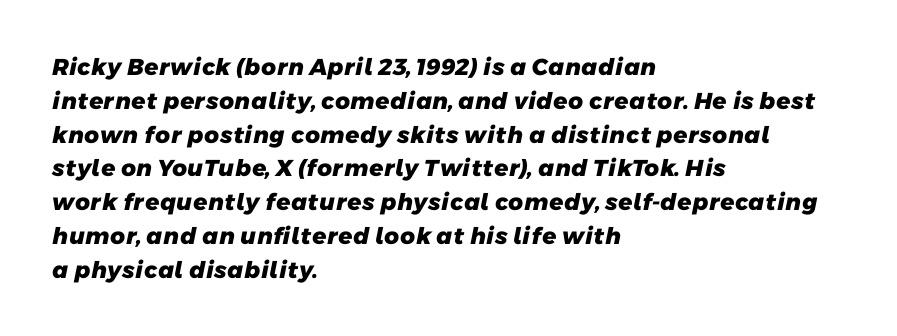
{"bold": "yes", "underline": "no", "align": "left", "line_spacing": "normal", "line_spacing_ratio": 1.47, "letter_spacing": "normal", "letter_spacing_em": 0.0, "glyph_px": 23}
